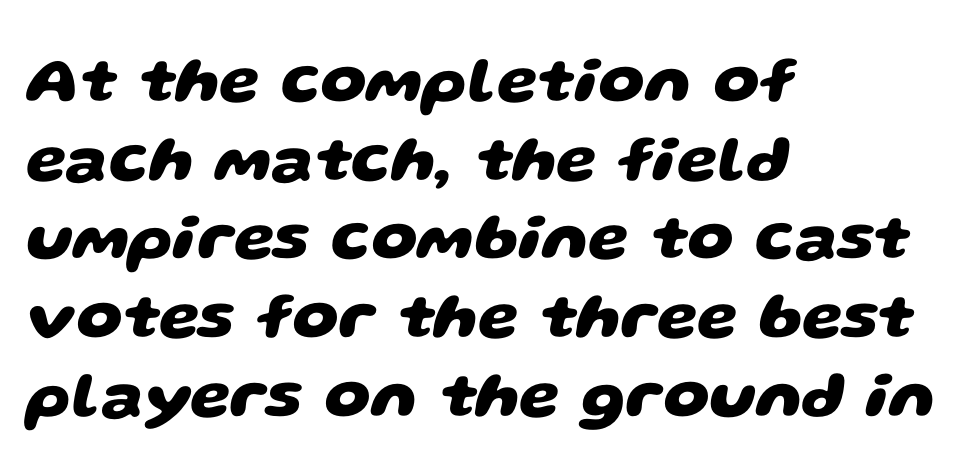
The image shows 65 px heavy, wide sans-serif type; set left-aligned, line spacing 1.21x, normal letter spacing, not underlined; low stroke contrast and a large x-height.
